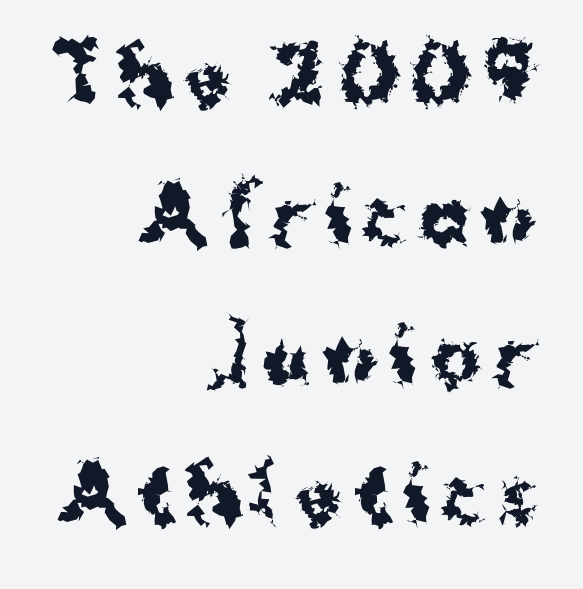
{"serif": "no", "italic": "no", "bold": "yes", "weight": "bold", "width": "normal", "stroke_contrast": "medium", "x_height": "medium", "monospaced": "no", "underline": "no", "align": "right", "line_spacing_ratio": 1.86, "glyph_px": 75}
